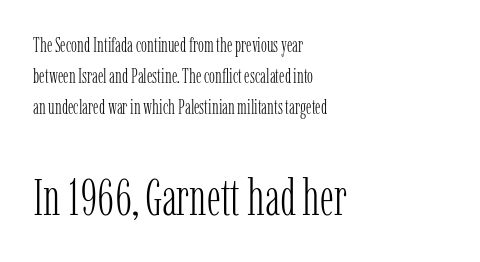
Q: Is the text bold? A: No.
Q: Is the text italic (slanted)? A: No, it is upright.
Q: Is the typeface a serif or a sans-serif typeface? A: Serif.
Q: Is the text underlined? A: No.
Q: How is the paragraph aligned? A: Left-aligned.
Q: Is the spacing between letters normal or unusually wide? A: Normal.
Q: Is the spacing between lines tight, normal or loose? A: Normal.
Q: Which block of text is set in a larger size, the first (top) or the second (bottom)? A: The second (bottom) one.
Q: Width (condensed, normal, or wide)? A: Condensed.
Q: Stroke contrast? A: Low.
Q: x-height? A: Medium.
Q: Monospaced? A: No.
